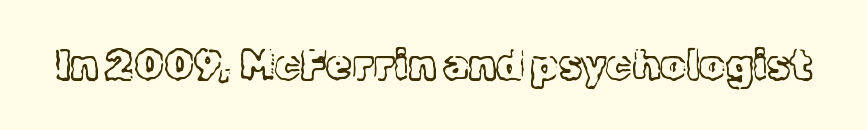
The image shows 41 px light serif type, upright; set normal letter spacing, not underlined; a medium x-height.
